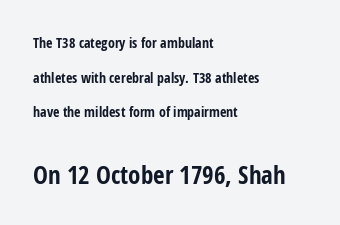
{"italic": "no", "bold": "yes", "underline": "no", "align": "left", "line_spacing": "loose", "line_spacing_ratio": 2.47, "letter_spacing": "normal", "letter_spacing_em": 0.0, "larger_block": "second", "size_ratio": 1.79, "glyph_px": 25}
